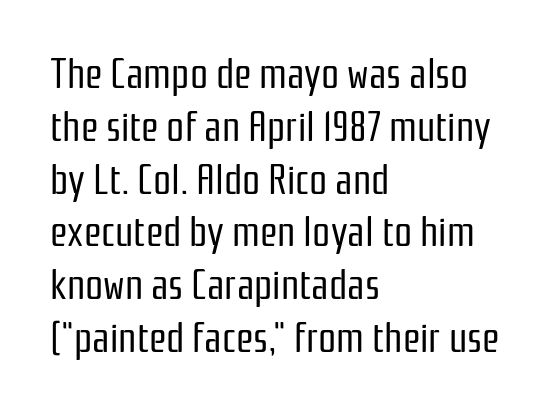
{"serif": "no", "italic": "no", "bold": "no", "weight": "regular", "width": "condensed", "stroke_contrast": "low", "x_height": "medium", "monospaced": "no", "underline": "no", "align": "left", "line_spacing": "normal", "line_spacing_ratio": 1.32, "letter_spacing": "normal", "letter_spacing_em": 0.0, "glyph_px": 40}
